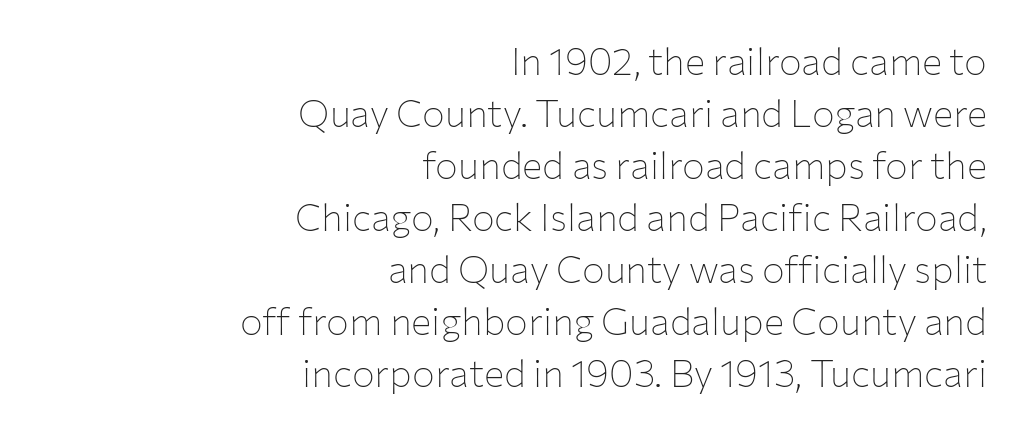
Q: Is the text bold? A: No.
Q: Is the text italic (slanted)? A: No, it is upright.
Q: Is the typeface a serif or a sans-serif typeface? A: Sans-serif.
Q: Is the text underlined? A: No.
Q: How is the paragraph aligned? A: Right-aligned.
Q: Is the spacing between letters normal or unusually wide? A: Normal.
Q: Is the spacing between lines tight, normal or loose? A: Normal.
Q: Width (condensed, normal, or wide)? A: Normal.
Q: Stroke contrast? A: Low.
Q: x-height? A: Medium.
Q: Monospaced? A: No.
